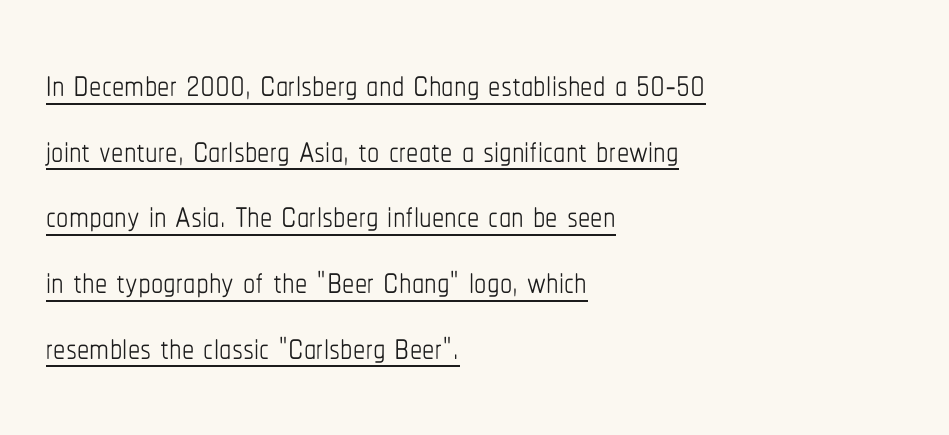
The image shows 49 px thin, condensed type, upright; set left-aligned, normal line spacing (1.34x), normal letter spacing, underlined; low stroke contrast and a medium x-height.
